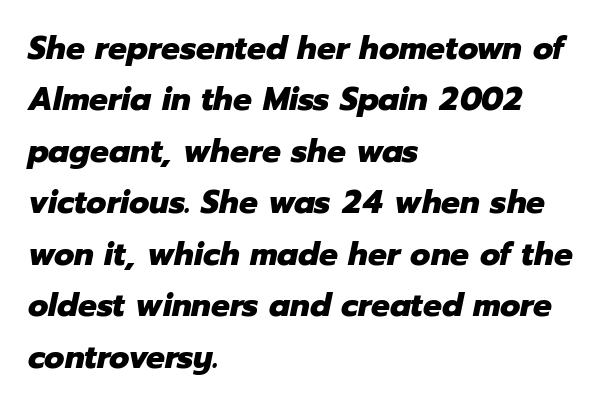
The image shows 33 px heavy type, italic (leaning right); set left-aligned, normal line spacing (1.56x), normal letter spacing, not underlined; low stroke contrast and a medium x-height.
